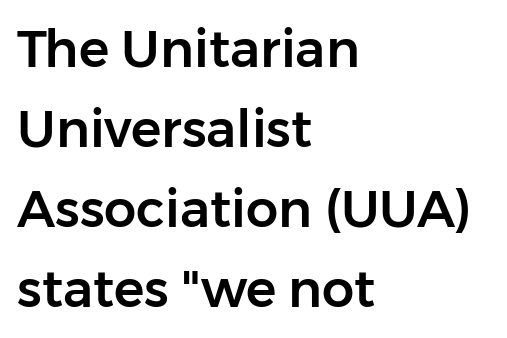
The image shows 51 px sans-serif type, upright; set left-aligned, normal line spacing (1.57x), normal letter spacing, not underlined; low stroke contrast and a medium x-height.
